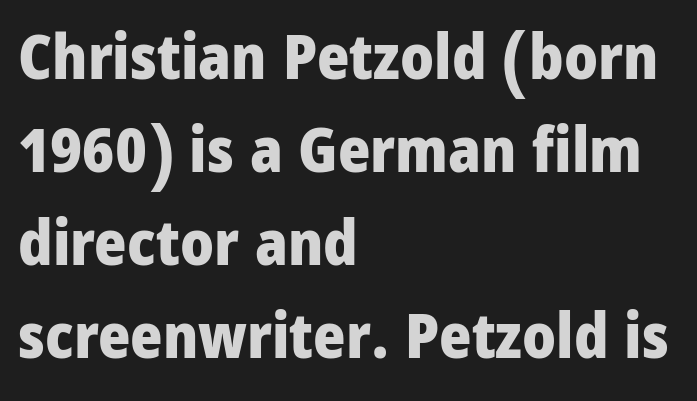
The letterforms sit shoulder to shoulder at normal distance. Character widths vary here, with narrow letters taking less room than wide ones. The letters are bold, with thick, heavy strokes. This sample keeps an unexceptional amount of space between lines. Honestly, there is no underline to notice here at all.
